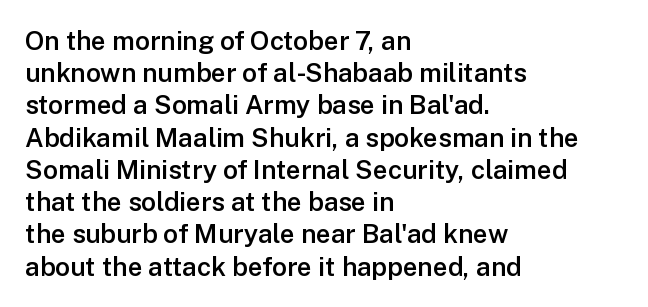
The image shows 26 px text type, upright; set left-aligned, line spacing 1.24x, normal letter spacing, not underlined.
